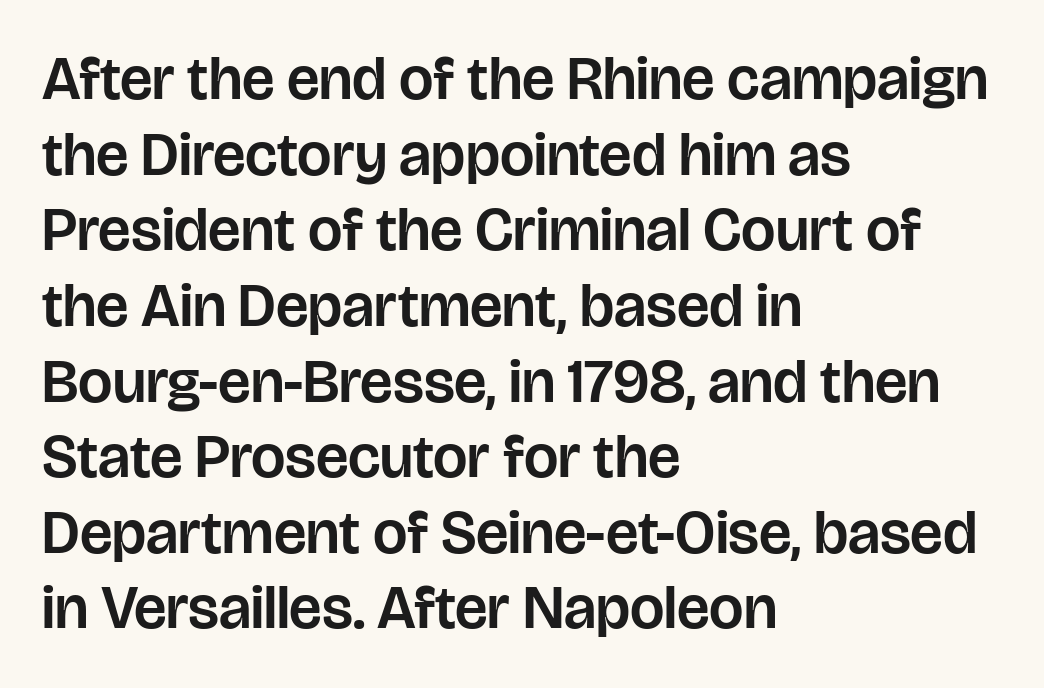
The gaps between neighbouring characters are ordinary and unremarkable. A sans-serif font was chosen for this passage. Anything drawn beneath the words? Only blank space. The passage shown is typed in a proportional face where columns would drift. Ordinary non-slanted type is in use. The lines are quadded left.
